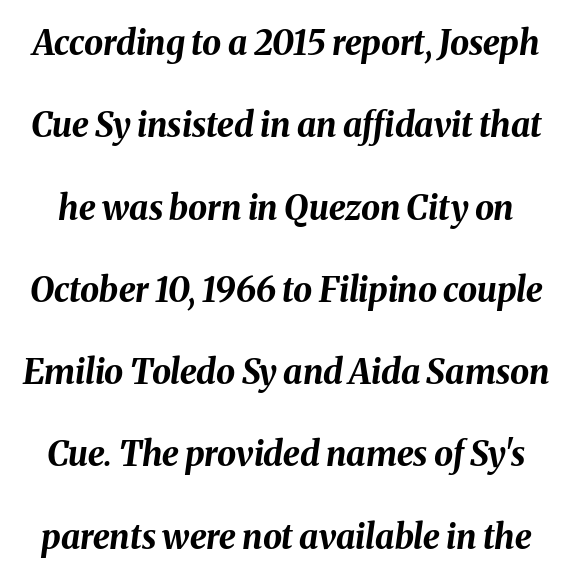
The image shows 34 px bold type, italic (leaning right); set loose line spacing (2.42x), normal letter spacing, not underlined; medium stroke contrast and a medium x-height.
